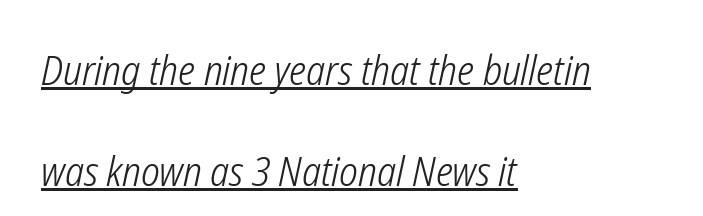
The image shows 41 px light, condensed type, italic (leaning right); set left-aligned, loose line spacing (2.46x), normal letter spacing, underlined; low stroke contrast and a medium x-height.
